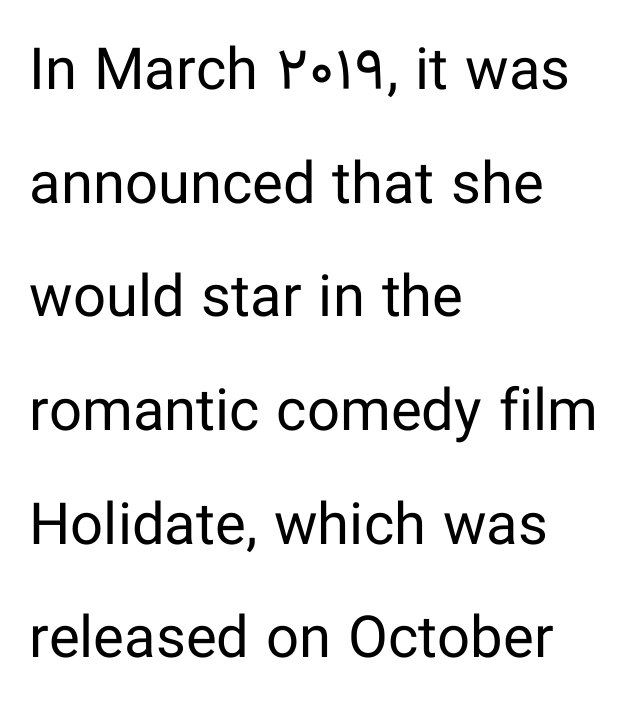
The image shows 58 px regular-weight sans-serif type, upright; set left-aligned, loose line spacing (1.96x), normal letter spacing, not underlined; low stroke contrast and a medium x-height.
